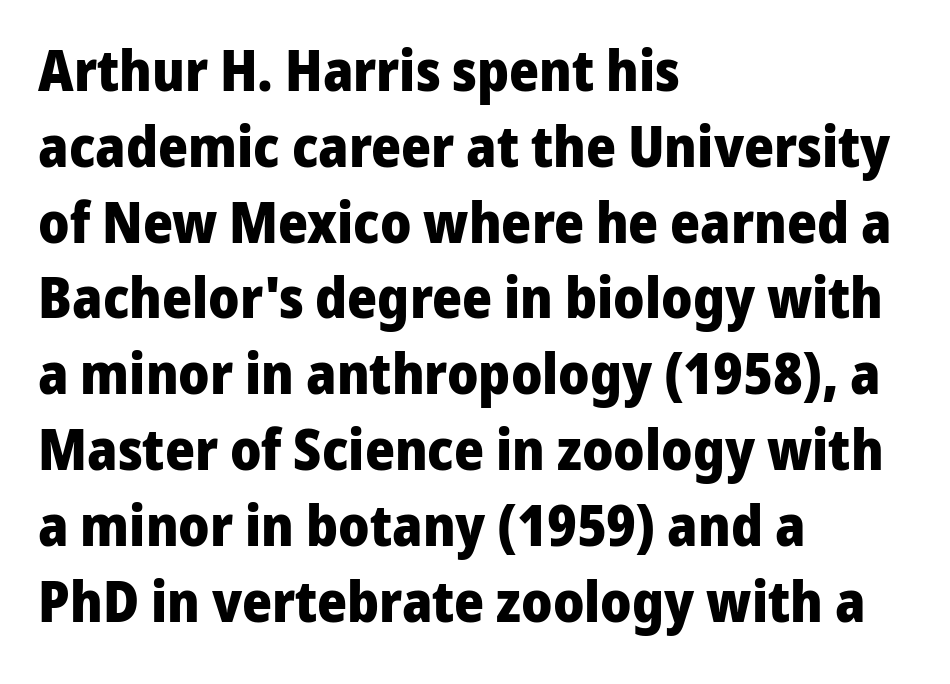
Q: Is the text bold? A: Yes.
Q: Is the text italic (slanted)? A: No, it is upright.
Q: Is the typeface a serif or a sans-serif typeface? A: Sans-serif.
Q: Is the text underlined? A: No.
Q: How is the paragraph aligned? A: Left-aligned.
Q: Is the spacing between letters normal or unusually wide? A: Normal.
Q: Is the spacing between lines tight, normal or loose? A: Normal.
Q: Width (condensed, normal, or wide)? A: Normal.
Q: Stroke contrast? A: Low.
Q: x-height? A: Medium.
Q: Monospaced? A: No.
